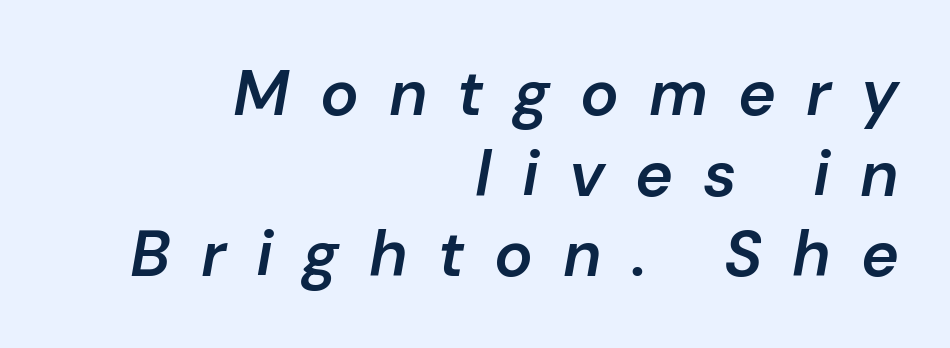
Bare-footed words on every line. Evenly set lines give the paragraph a standard silhouette. The passage shown has open, widely tracked lettering throughout. The letters advance in unequal steps, a hallmark of proportional type. Compared with an ordinary text face, these strokes are moderately heavier — a semibold.
